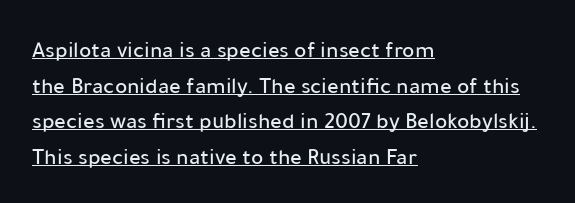
Q: Is the text italic (slanted)? A: No, it is upright.
Q: Is the text underlined? A: Yes.
Q: How is the paragraph aligned? A: Left-aligned.
Q: Is the spacing between letters normal or unusually wide? A: Normal.
Q: Is the spacing between lines tight, normal or loose? A: Normal.
